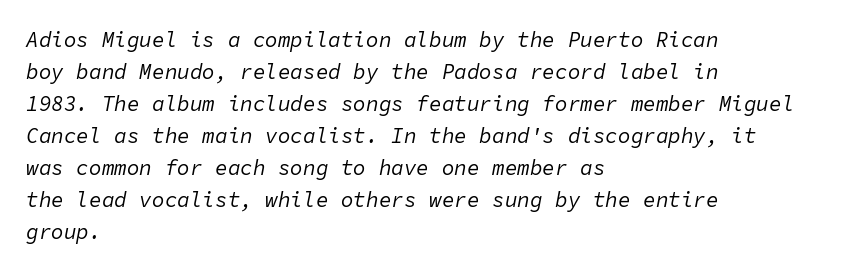
Q: Is the text bold? A: No.
Q: Is the text italic (slanted)? A: Yes, it leans right by about 11 degrees.
Q: Is the text underlined? A: No.
Q: How is the paragraph aligned? A: Left-aligned.
Q: Is the spacing between letters normal or unusually wide? A: Normal.
Q: Is the spacing between lines tight, normal or loose? A: Normal.
